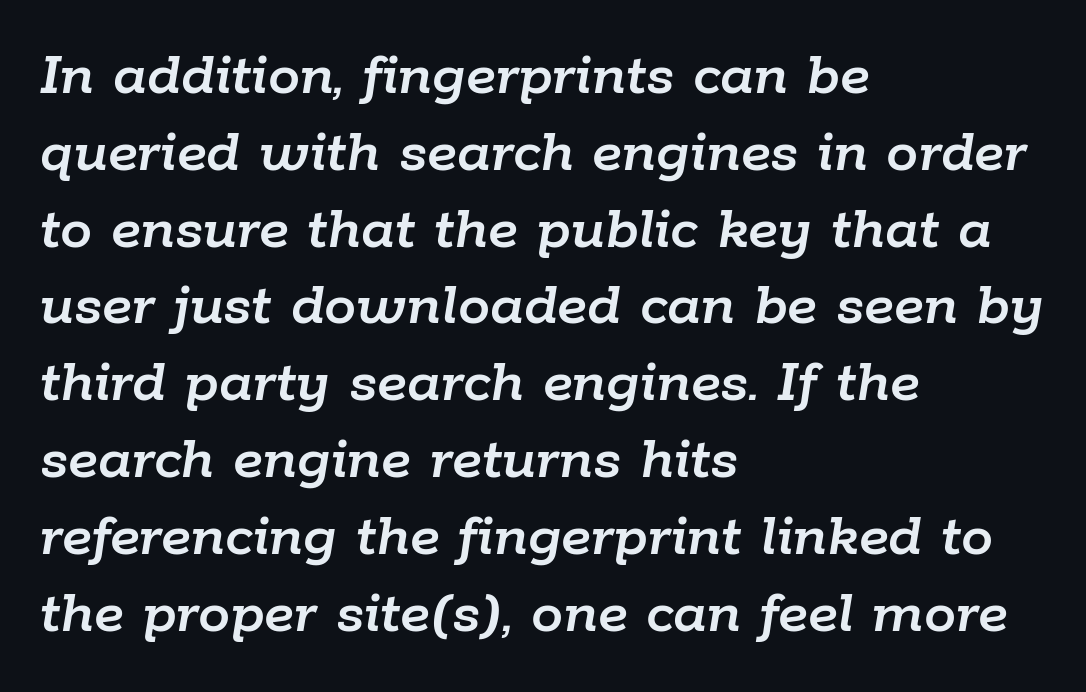
The image shows 64 px text type, italic (leaning right); set left-aligned, line spacing 1.2x, normal letter spacing, not underlined; low stroke contrast and a medium x-height.
